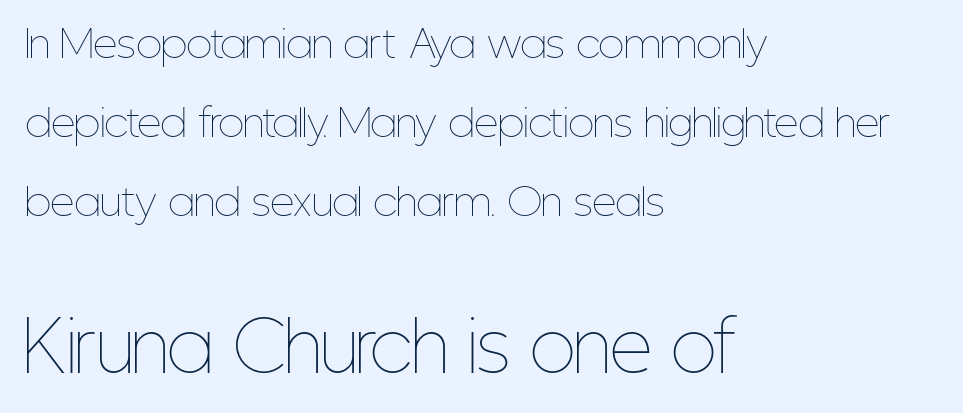
Q: Is the text bold? A: No.
Q: Is the text italic (slanted)? A: No, it is upright.
Q: Is the text underlined? A: No.
Q: How is the paragraph aligned? A: Left-aligned.
Q: Is the spacing between letters normal or unusually wide? A: Normal.
Q: Is the spacing between lines tight, normal or loose? A: Loose.
Q: Which block of text is set in a larger size, the first (top) or the second (bottom)? A: The second (bottom) one.
Q: Width (condensed, normal, or wide)? A: Condensed.
Q: Stroke contrast? A: Low.
Q: x-height? A: Medium.
Q: Monospaced? A: No.
